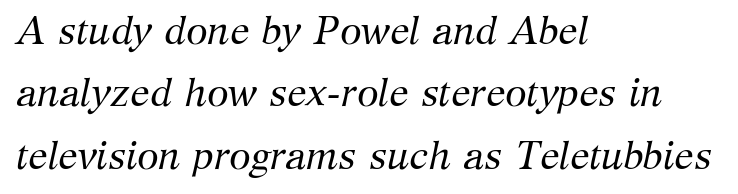
{"serif": "yes", "italic": "yes", "lean": "right", "slant_degrees": 12, "bold": "no", "weight": "regular", "width": "normal", "stroke_contrast": "medium", "x_height": "medium", "monospaced": "no", "underline": "no", "align": "left", "line_spacing": "normal", "line_spacing_ratio": 1.6, "letter_spacing": "normal", "letter_spacing_em": 0.0, "glyph_px": 39}
